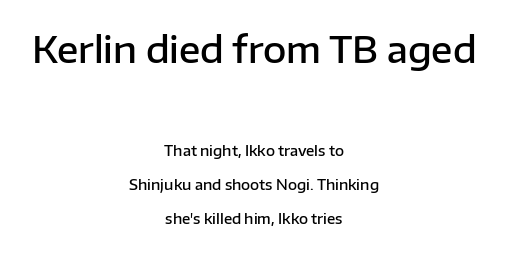
The image shows 36 px semibold sans-serif type, upright; set centered, loose line spacing (2.42x), normal letter spacing, not underlined; the first (top) block is 2.57x larger; low stroke contrast and a medium x-height.
